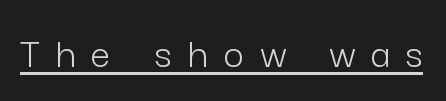
Decoration check: the copy is underlined. Every character sits straight up, as roman type does. The passage shown is not bold in any degree. Font category for this specimen: sans-serif. Each letter keeps its own natural width here, so spacing adapts to shape.
